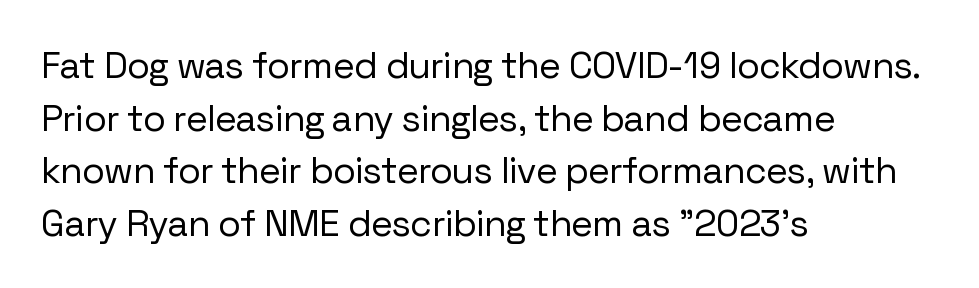
Is there much room between lines? A standard amount, neither cramped nor airy. The paragraph shown leans on its left margin. Spacing between characters is what you'd get straight out of the box. A typesetter would mark this as roman, not italic. The weight tops out at a normal text grade.
